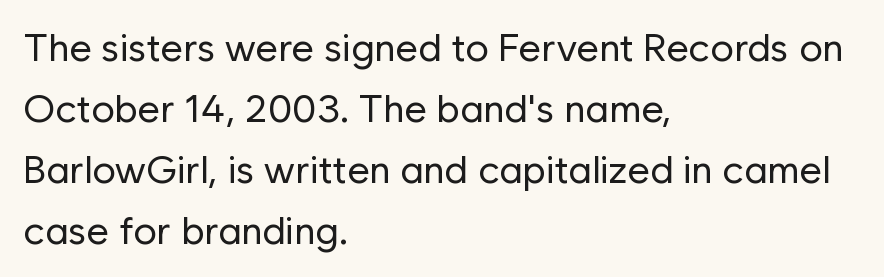
The image shows 39 px regular-weight sans-serif type, upright; set left-aligned, normal line spacing (1.56x), normal letter spacing, not underlined; low stroke contrast and a medium x-height.
